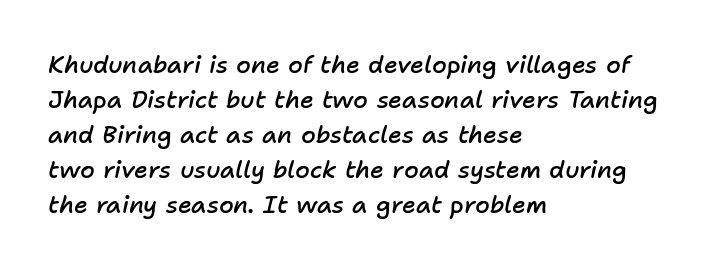
The image shows 24 px text type, italic (leaning right); set left-aligned, normal line spacing (1.46x), normal letter spacing, not underlined.
